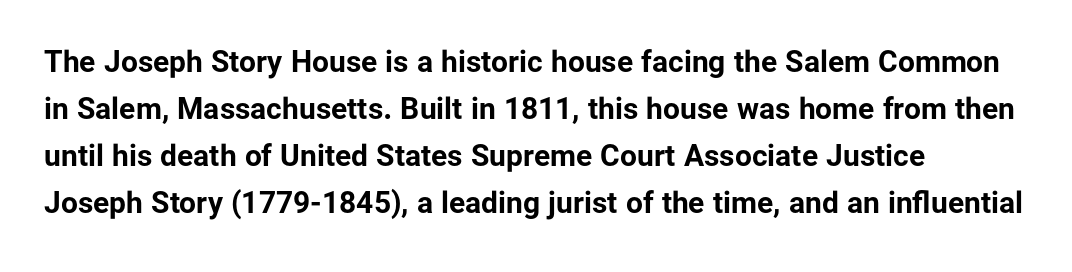
{"serif": "no", "italic": "no", "bold": "yes", "weight": "bold", "width": "normal", "stroke_contrast": "low", "x_height": "medium", "monospaced": "no", "underline": "no", "align": "left", "line_spacing": "normal", "line_spacing_ratio": 1.57, "letter_spacing": "normal", "letter_spacing_em": 0.0, "glyph_px": 30}
